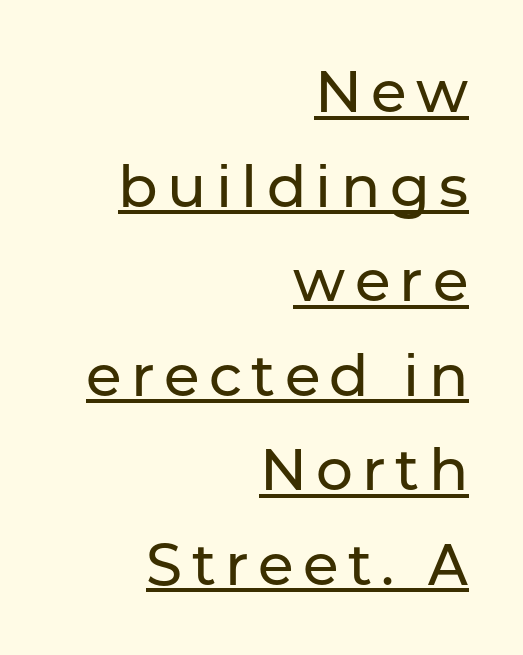
The rag falls on the left side of this text block. The rows are spaced the way most documents space them. Looks like someone drew a line under every word here. These lines were composed using upright roman letters. These lines are rendered in a variable-pitch font. Each letter's strokes conclude bluntly, with no projecting serifs.
